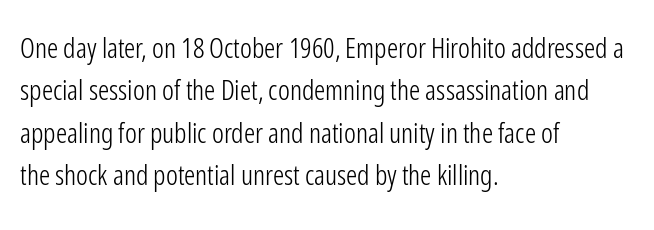
{"serif": "no", "italic": "no", "bold": "no", "weight": "light", "width": "condensed", "stroke_contrast": "low", "x_height": "medium", "monospaced": "no", "underline": "no", "align": "left", "line_spacing": "normal", "line_spacing_ratio": 1.51, "letter_spacing": "normal", "letter_spacing_em": 0.0, "glyph_px": 28}
